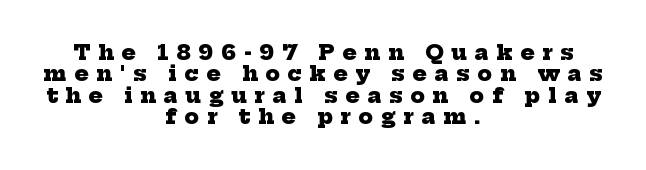
Q: Is the text bold? A: Yes.
Q: Is the text underlined? A: No.
Q: How is the paragraph aligned? A: Centered.
Q: Is the spacing between letters normal or unusually wide? A: Unusually wide.
Q: Is the spacing between lines tight, normal or loose? A: Tight.
